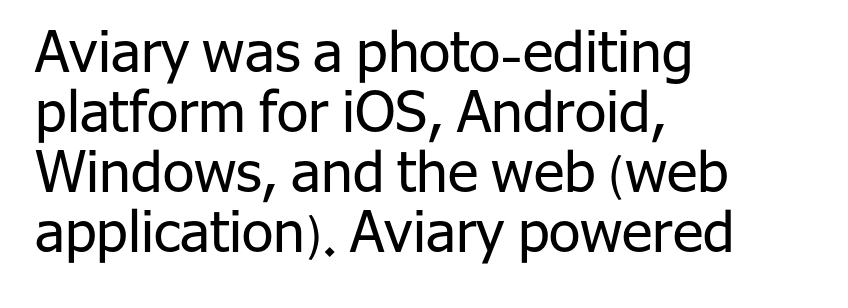
The image shows 57 px regular-weight sans-serif type, upright; set left-aligned, tight line spacing (1.05x), normal letter spacing, not underlined; low stroke contrast and a medium x-height.
